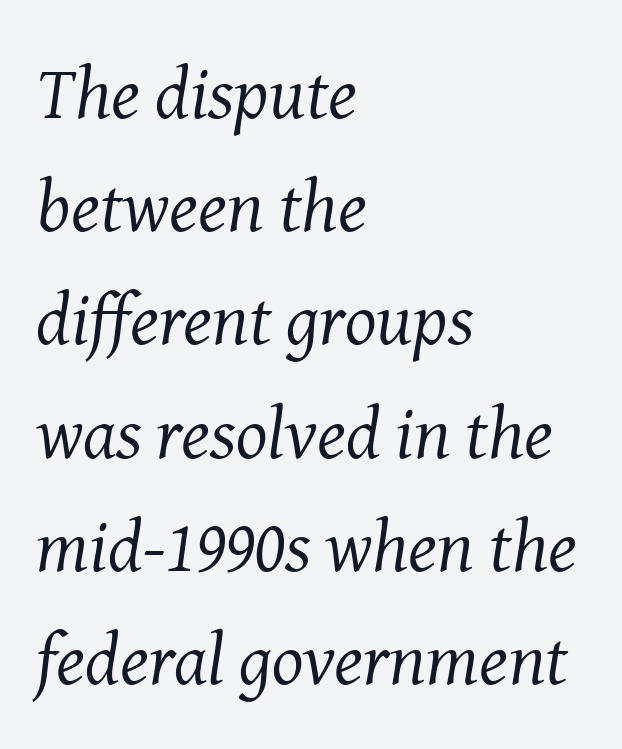
The image shows 74 px regular-weight serif type, italic (leaning right); set left-aligned, normal line spacing (1.53x), normal letter spacing, not underlined; medium stroke contrast and a medium x-height.
